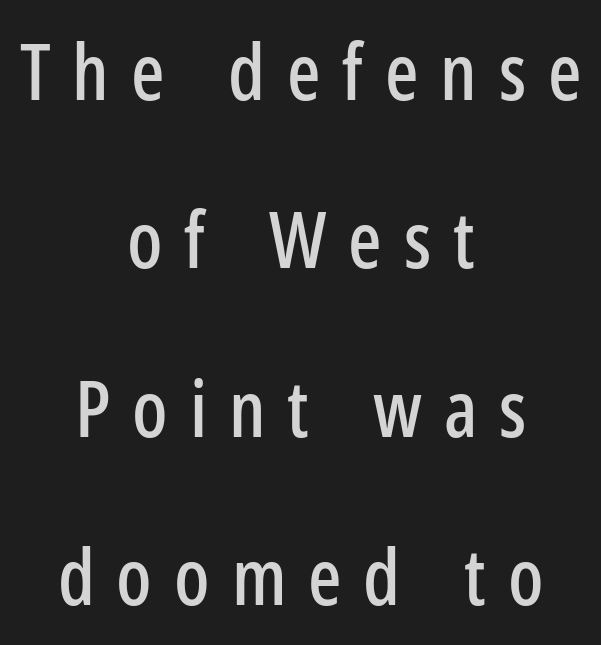
{"serif": "no", "italic": "no", "width": "condensed", "stroke_contrast": "low", "x_height": "medium", "monospaced": "no", "underline": "no", "align": "center", "line_spacing": "loose", "line_spacing_ratio": 2.16, "letter_spacing": "wide", "letter_spacing_em": 0.28, "glyph_px": 78}
